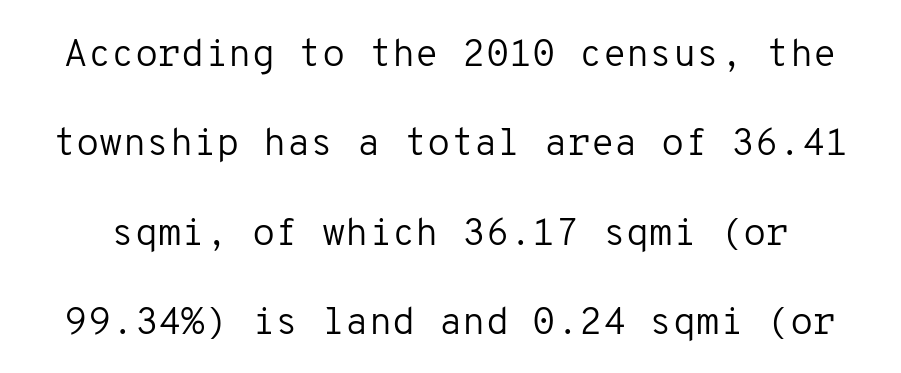
The image shows 38 px regular-weight sans-serif type, upright, monospaced; set loose line spacing (2.35x), normal letter spacing, not underlined; low stroke contrast and a medium x-height.
